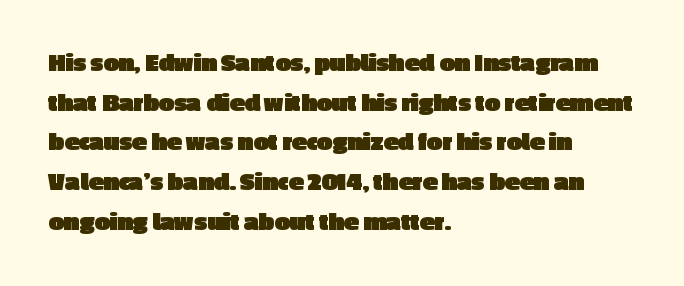
{"italic": "no", "bold": "yes", "underline": "no", "align": "left", "line_spacing": "normal", "line_spacing_ratio": 1.47, "letter_spacing": "normal", "letter_spacing_em": 0.0, "glyph_px": 27}
